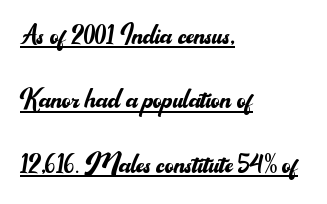
Q: Is the text bold? A: No.
Q: Is the text italic (slanted)? A: Yes.
Q: Is the typeface a serif or a sans-serif typeface? A: Sans-serif.
Q: Is the text underlined? A: Yes.
Q: How is the paragraph aligned? A: Left-aligned.
Q: Is the spacing between letters normal or unusually wide? A: Normal.
Q: Width (condensed, normal, or wide)? A: Normal.
Q: Stroke contrast? A: Medium.
Q: x-height? A: Small.
Q: Monospaced? A: No.
